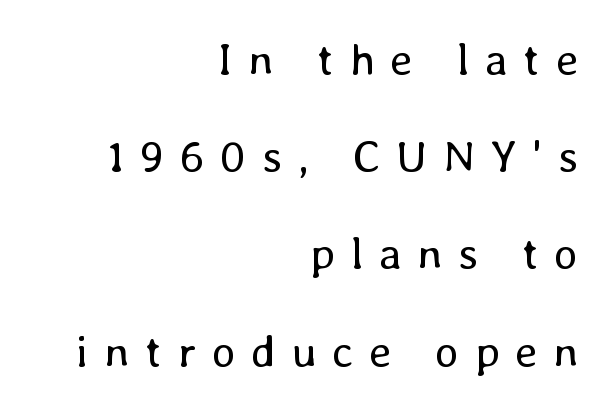
{"italic": "no", "bold": "no", "weight": "regular", "width": "normal", "stroke_contrast": "low", "x_height": "medium", "monospaced": "no", "underline": "no", "align": "right", "line_spacing": "loose", "line_spacing_ratio": 2.16, "letter_spacing": "wide", "letter_spacing_em": 0.35, "glyph_px": 45}
